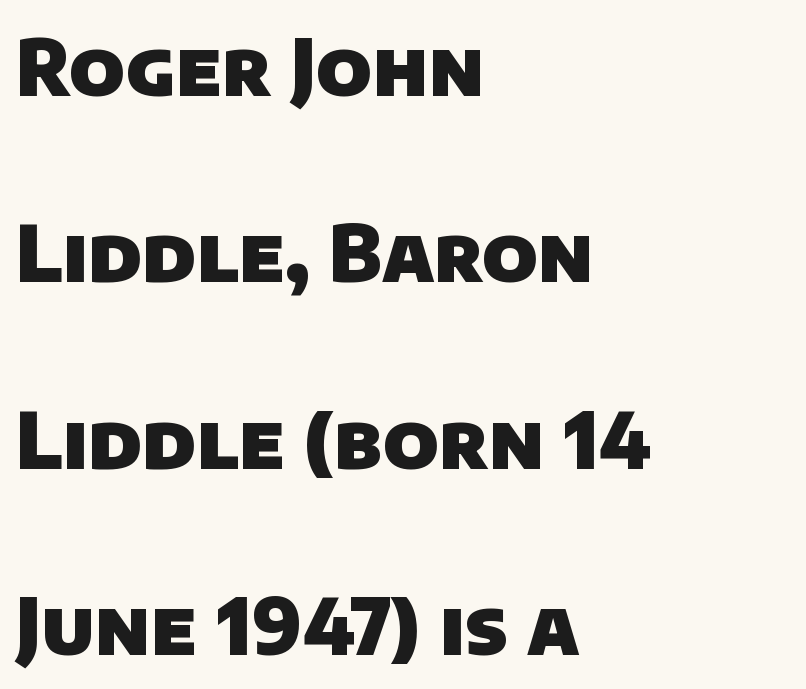
The image shows 77 px heavy sans-serif type; set left-aligned, loose line spacing (2.42x), normal letter spacing, not underlined; low stroke contrast and a large x-height.
